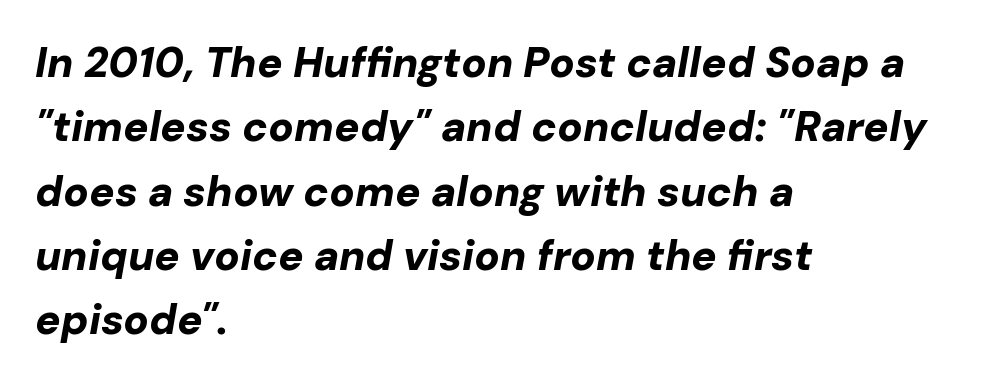
The string is rendered with underlining switched off. The tracking reads as untouched default to a designer's eye. The lines are quadded left. In terms of weight, the rendering is a true, heavy bold.
